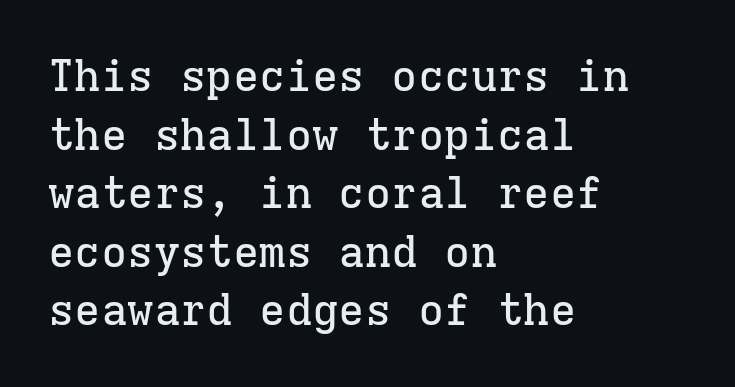
The image shows 44 px serif type, upright, monospaced; set left-aligned, normal line spacing (1.33x), normal letter spacing, not underlined; low stroke contrast and a medium x-height.
